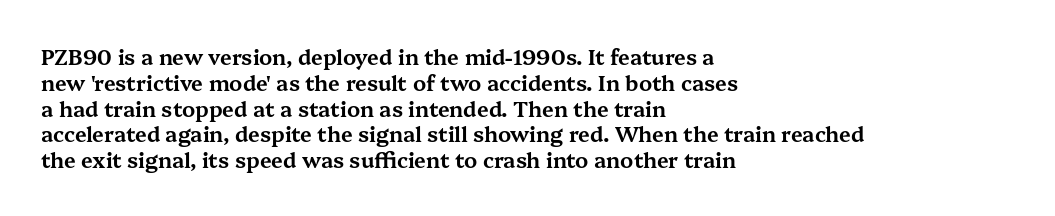
Q: Is the text italic (slanted)? A: No, it is upright.
Q: Is the text underlined? A: No.
Q: How is the paragraph aligned? A: Left-aligned.
Q: Is the spacing between letters normal or unusually wide? A: Normal.
